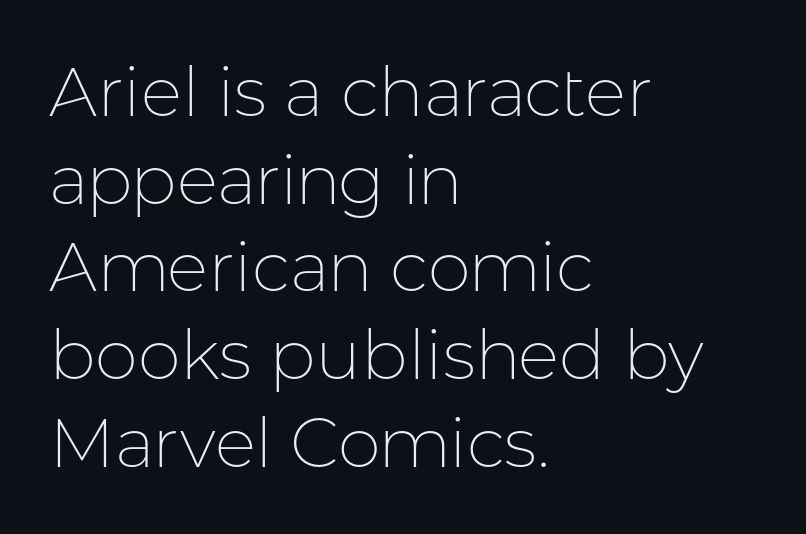
The image shows 69 px thin sans-serif type, upright; set left-aligned, normal line spacing (1.27x), normal letter spacing, not underlined; low stroke contrast and a medium x-height.
